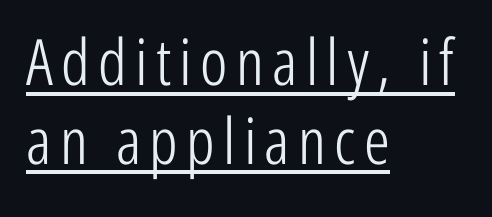
The image shows 64 px light, condensed sans-serif type, upright; set left-aligned, line spacing 1.23x, underlined; low stroke contrast and a medium x-height.
